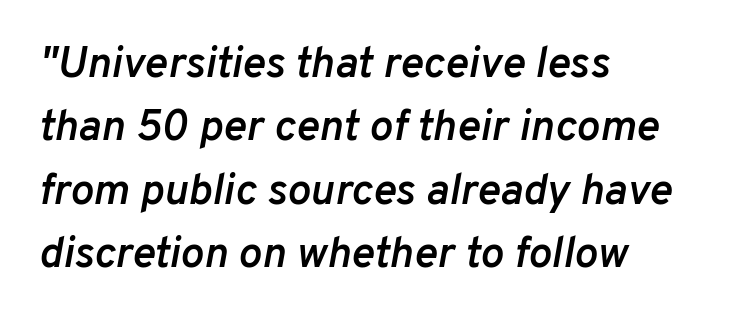
A typesetter would mark this as italic. The designer left line spacing at the default. Compared with an ordinary text face, these strokes are moderately heavier — a semibold. The face used here is proportionally spaced, like ordinary book or web type.
